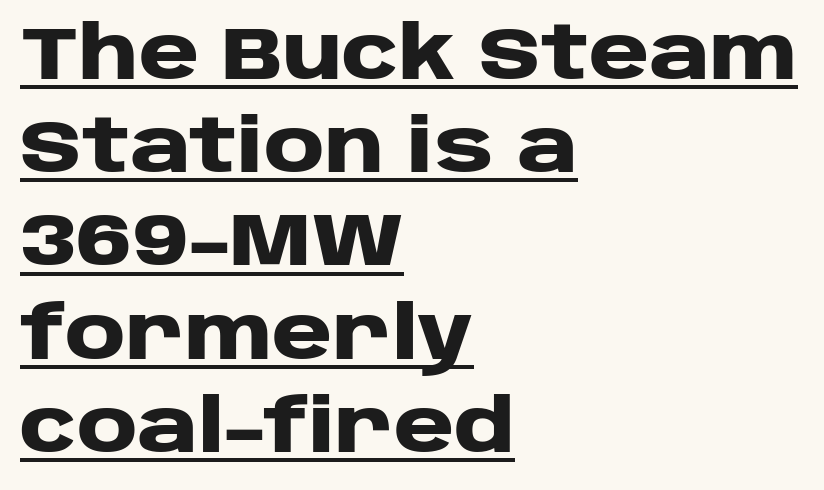
Q: Is the text bold? A: Yes.
Q: Is the text italic (slanted)? A: No, it is upright.
Q: Is the typeface a serif or a sans-serif typeface? A: Sans-serif.
Q: Is the text underlined? A: Yes.
Q: How is the paragraph aligned? A: Left-aligned.
Q: Is the spacing between letters normal or unusually wide? A: Normal.
Q: Is the spacing between lines tight, normal or loose? A: Normal.
Q: Width (condensed, normal, or wide)? A: Wide.
Q: Stroke contrast? A: Low.
Q: x-height? A: Large.
Q: Monospaced? A: No.
